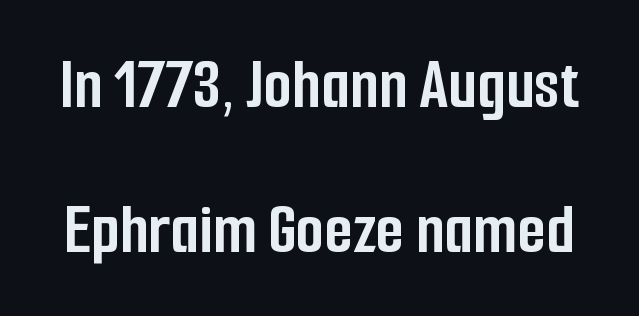
Q: Is the text bold? A: Yes.
Q: Is the text italic (slanted)? A: No, it is upright.
Q: Is the typeface a serif or a sans-serif typeface? A: Sans-serif.
Q: Is the text underlined? A: No.
Q: Is the spacing between letters normal or unusually wide? A: Normal.
Q: Is the spacing between lines tight, normal or loose? A: Loose.
Q: Width (condensed, normal, or wide)? A: Condensed.
Q: Stroke contrast? A: Low.
Q: x-height? A: Medium.
Q: Monospaced? A: No.
